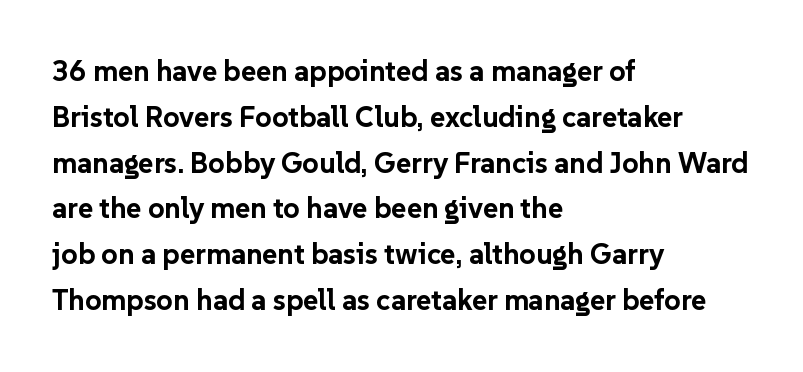
Horizontally, the lines are justified to the leading edge only. No feet cap the strokes, marking this as sans-serif type. Does the weight exceed regular? Yes, all the way to bold. No extra tracking has been applied to these lines. Clear beneath every line of the passage.
